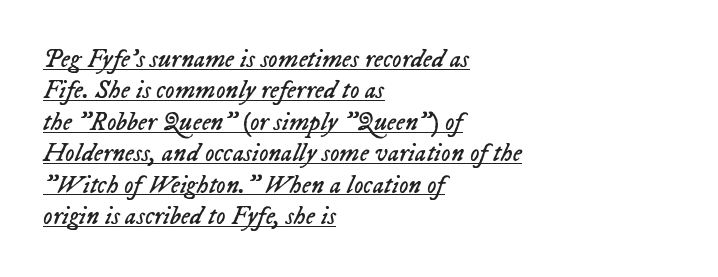
Q: Is the text bold? A: No.
Q: Is the text italic (slanted)? A: Yes, it leans right by about 23 degrees.
Q: Is the text underlined? A: Yes.
Q: How is the paragraph aligned? A: Left-aligned.
Q: Is the spacing between letters normal or unusually wide? A: Normal.
